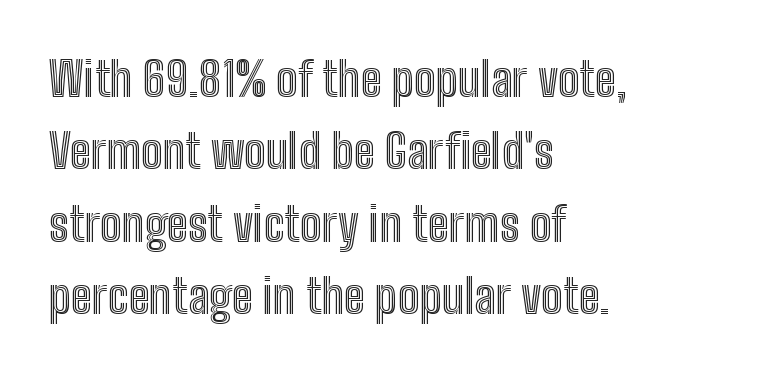
Each line starts at the same left margin while the right side varies. Do the characters align in a grid? No, the font is proportional. The block of text has a typical density, with ordinary space between rows. Letters rest on an invisible, unmarked baseline. The gaps between neighbouring characters are ordinary and unremarkable.
